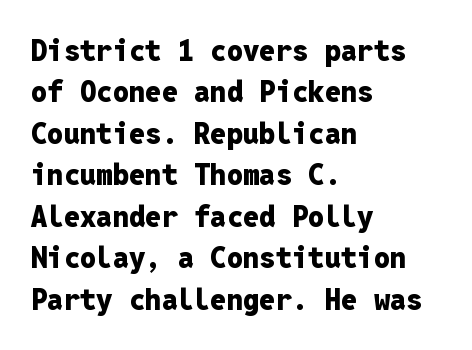
{"serif": "no", "italic": "no", "bold": "yes", "weight": "heavy", "width": "normal", "stroke_contrast": "low", "x_height": "medium", "monospaced": "yes", "underline": "no", "align": "left", "line_spacing": "normal", "line_spacing_ratio": 1.43, "letter_spacing": "normal", "letter_spacing_em": 0.0, "glyph_px": 29}
